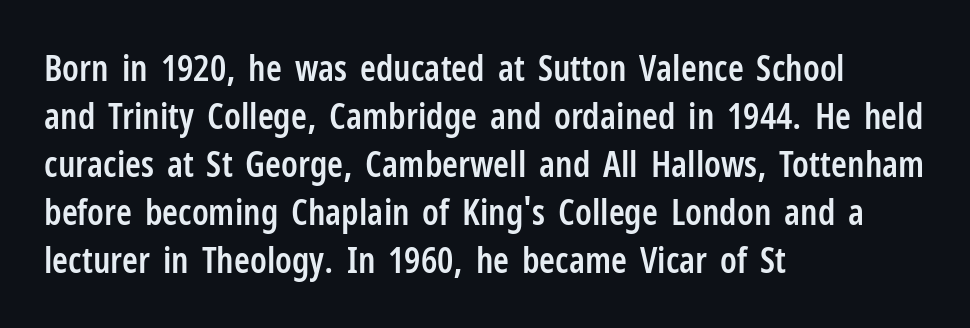
{"serif": "no", "italic": "no", "bold": "semi", "weight": "semibold", "width": "condensed", "stroke_contrast": "low", "x_height": "medium", "monospaced": "no", "underline": "no", "align": "left", "line_spacing": "normal", "line_spacing_ratio": 1.33, "letter_spacing": "normal", "letter_spacing_em": 0.0, "glyph_px": 36}
